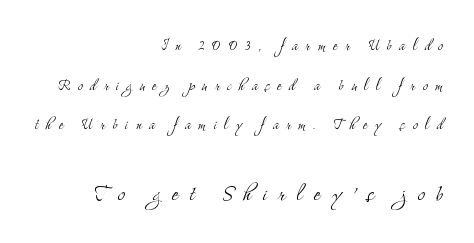
The image shows 28 px light, condensed serif type; set right-aligned, loose line spacing (2.09x), unusually wide letter spacing (+0.4 em), not underlined; the second (bottom) block is 1.47x larger; medium stroke contrast and a small x-height.
